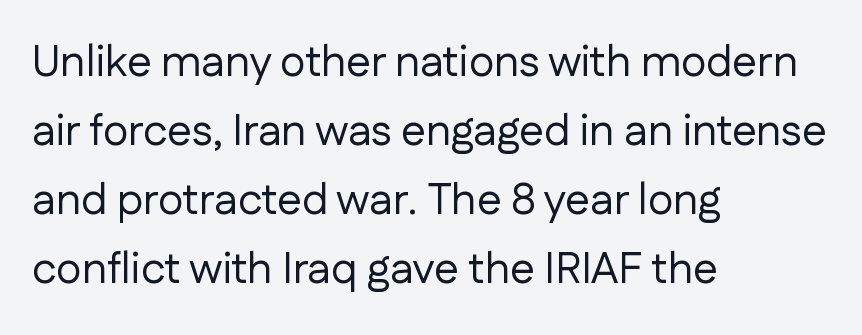
The image shows 44 px regular-weight sans-serif type, upright; set left-aligned, normal line spacing (1.57x), normal letter spacing, not underlined; low stroke contrast and a medium x-height.
